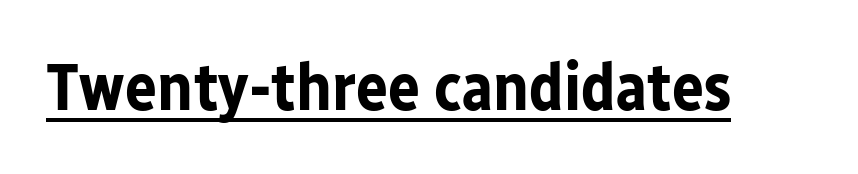
{"serif": "no", "italic": "no", "bold": "yes", "weight": "bold", "width": "normal", "stroke_contrast": "low", "x_height": "medium", "monospaced": "no", "underline": "yes", "letter_spacing": "normal", "letter_spacing_em": 0.0, "glyph_px": 67}
